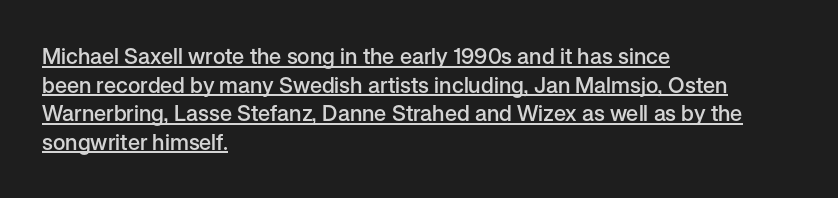
Q: Is the text bold? A: Semi-bold.
Q: Is the text italic (slanted)? A: No, it is upright.
Q: Is the text underlined? A: Yes.
Q: How is the paragraph aligned? A: Left-aligned.
Q: Is the spacing between letters normal or unusually wide? A: Normal.
Q: Is the spacing between lines tight, normal or loose? A: Normal.
